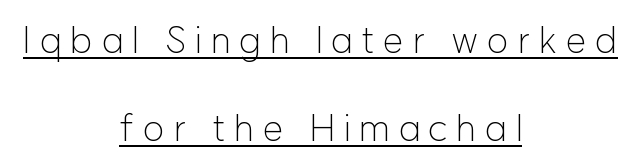
{"serif": "no", "italic": "no", "bold": "no", "weight": "light", "width": "normal", "stroke_contrast": "low", "x_height": "medium", "monospaced": "no", "underline": "yes", "align": "center", "line_spacing": "loose", "line_spacing_ratio": 2.37, "letter_spacing": "wide", "letter_spacing_em": 0.24, "glyph_px": 37}
